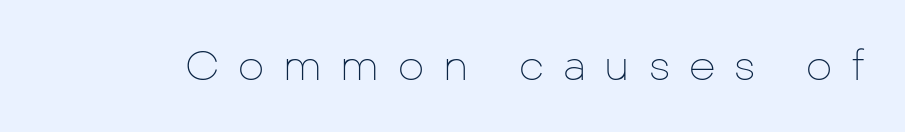
{"serif": "no", "italic": "no", "bold": "no", "weight": "thin", "width": "normal", "stroke_contrast": "low", "x_height": "medium", "monospaced": "no", "underline": "no", "letter_spacing": "wide", "letter_spacing_em": 0.45, "glyph_px": 42}
